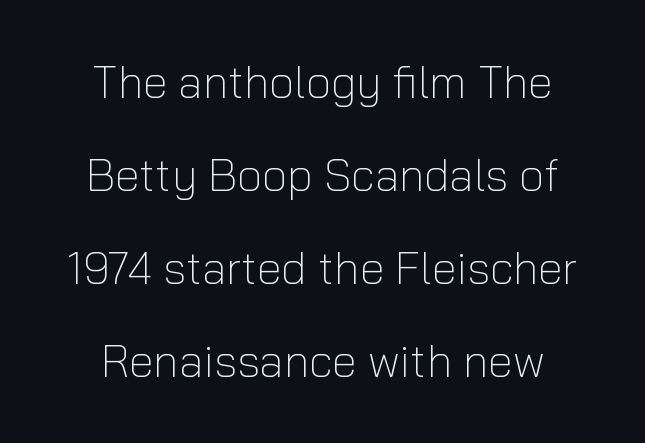
Each letter keeps its own natural width here, so spacing adapts to shape. The passage shown stacks its lines with a broad gap. No heavy texture on the line: the type isn't bold. Tracking here is standard; glyphs follow each other at the usual distance. You can tell it's not italic because the verticals are truly vertical.
